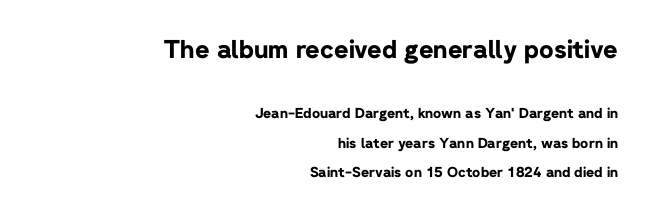
Q: Is the text bold? A: Yes.
Q: Is the text italic (slanted)? A: No, it is upright.
Q: Is the text underlined? A: No.
Q: How is the paragraph aligned? A: Right-aligned.
Q: Is the spacing between letters normal or unusually wide? A: Normal.
Q: Is the spacing between lines tight, normal or loose? A: Loose.
Q: Which block of text is set in a larger size, the first (top) or the second (bottom)? A: The first (top) one.
